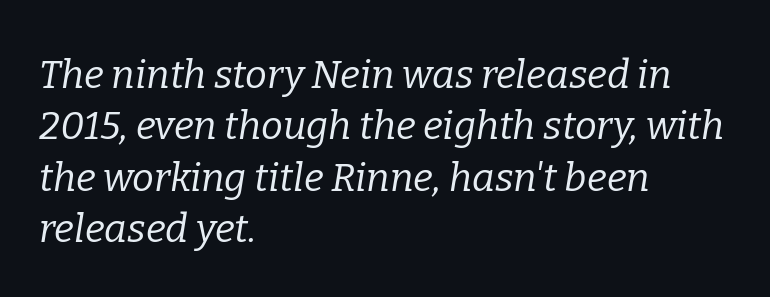
Decoration check: the copy has no underline. Interline gaps are of average width in this sample. Here the designer chose a conventional face with non-uniform glyph widths. This is oblique type, the kind used for emphasis or titles.
